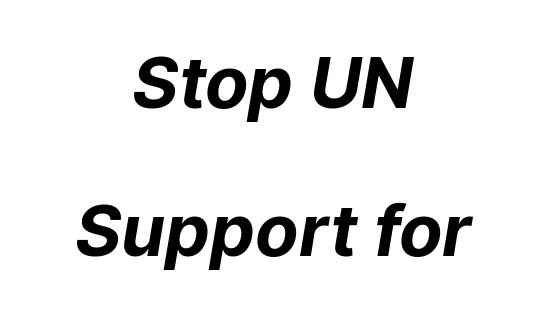
A typesetter would call this leading open, well beyond the default. Line starts and ends both wander, symmetrically. In terms of letterspacing, this is plain default setting. Look at the stroke-to-counter ratio: heavy, a bold.
